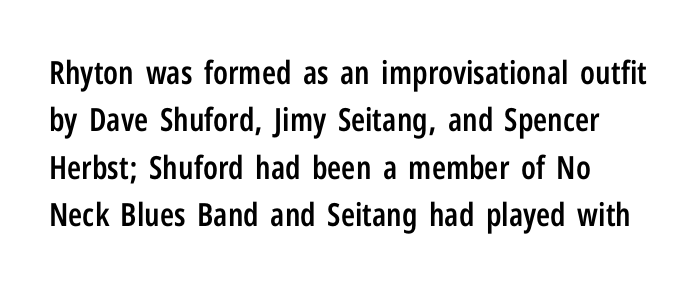
Spacing verdict: proportional, widths tailored to each character. Notice the strokes are somewhat thickened but not fully heavy: this is a semibold. The passage shown is typeset with a sans-serif family. Students, observe: this is what conventionally led text looks like. Tracking value appears to be zero — textbook default spacing. The string is rendered with underlining switched off.
